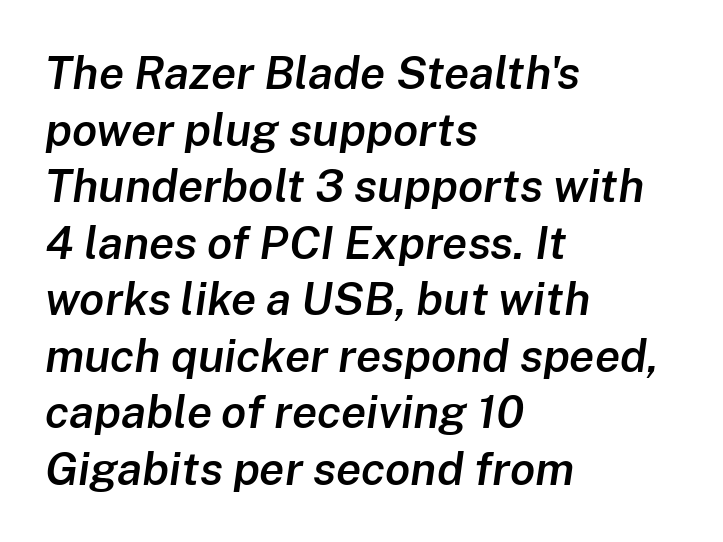
Line starts are locked; line ends wander. Typographic density is moderately raised because the face is semibold. Glyph-to-glyph distance matches everyday printed text. The specimen omits any rule beneath the text block's lines.
